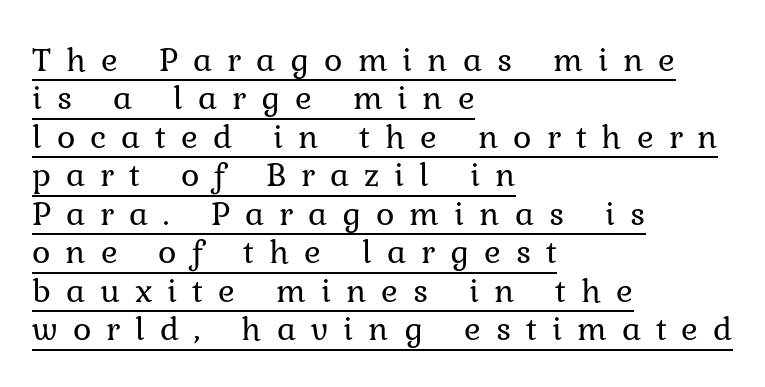
Q: Is the text bold? A: No.
Q: Is the text italic (slanted)? A: No, it is upright.
Q: Is the typeface a serif or a sans-serif typeface? A: Serif.
Q: Is the text underlined? A: Yes.
Q: How is the paragraph aligned? A: Left-aligned.
Q: Is the spacing between letters normal or unusually wide? A: Unusually wide.
Q: Is the spacing between lines tight, normal or loose? A: Tight.
Q: Width (condensed, normal, or wide)? A: Normal.
Q: Stroke contrast? A: Low.
Q: x-height? A: Medium.
Q: Monospaced? A: No.
